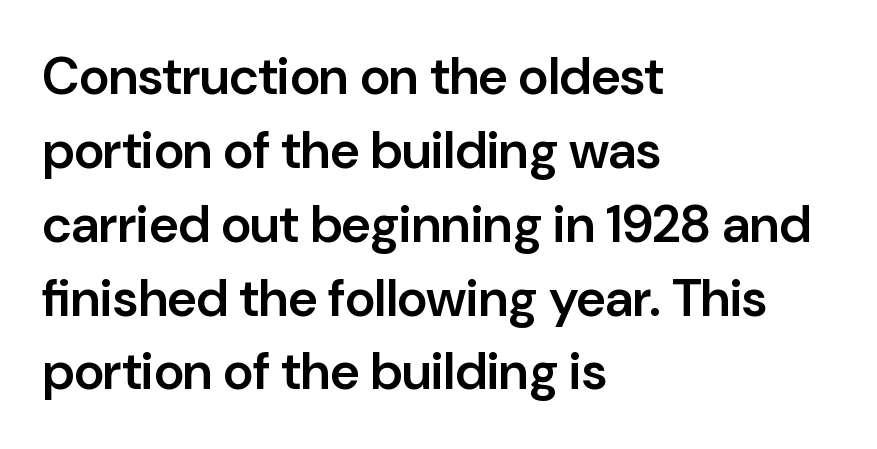
Q: Is the text bold? A: Semi-bold.
Q: Is the text italic (slanted)? A: No, it is upright.
Q: Is the typeface a serif or a sans-serif typeface? A: Sans-serif.
Q: Is the text underlined? A: No.
Q: How is the paragraph aligned? A: Left-aligned.
Q: Is the spacing between letters normal or unusually wide? A: Normal.
Q: Is the spacing between lines tight, normal or loose? A: Normal.
Q: Width (condensed, normal, or wide)? A: Normal.
Q: Stroke contrast? A: Low.
Q: x-height? A: Medium.
Q: Monospaced? A: No.
